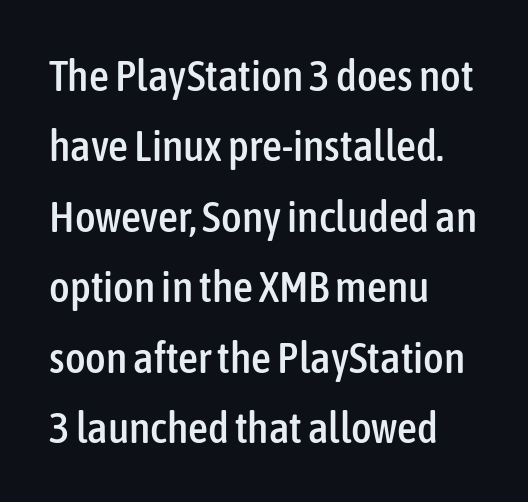
Q: Is the text italic (slanted)? A: No, it is upright.
Q: Is the typeface a serif or a sans-serif typeface? A: Sans-serif.
Q: Is the text underlined? A: No.
Q: How is the paragraph aligned? A: Left-aligned.
Q: Is the spacing between letters normal or unusually wide? A: Normal.
Q: Is the spacing between lines tight, normal or loose? A: Normal.
Q: Width (condensed, normal, or wide)? A: Condensed.
Q: Stroke contrast? A: Low.
Q: x-height? A: Medium.
Q: Monospaced? A: No.
